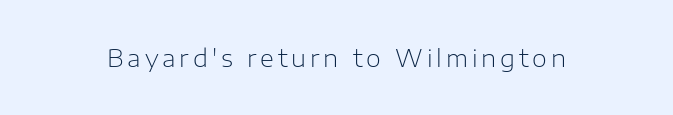
The image shows 24 px text type, upright; set not underlined.
